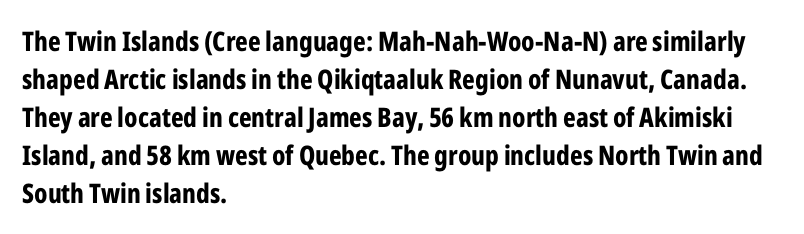
Q: Is the text bold? A: Yes.
Q: Is the text italic (slanted)? A: No, it is upright.
Q: Is the text underlined? A: No.
Q: How is the paragraph aligned? A: Left-aligned.
Q: Is the spacing between letters normal or unusually wide? A: Normal.
Q: Is the spacing between lines tight, normal or loose? A: Normal.
